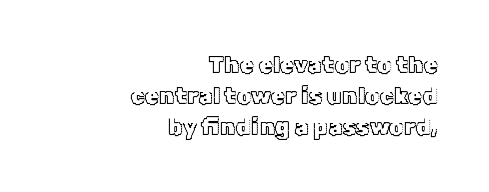
Q: Is the text italic (slanted)? A: No, it is upright.
Q: Is the text underlined? A: No.
Q: How is the paragraph aligned? A: Right-aligned.
Q: Is the spacing between letters normal or unusually wide? A: Normal.
Q: Is the spacing between lines tight, normal or loose? A: Normal.
